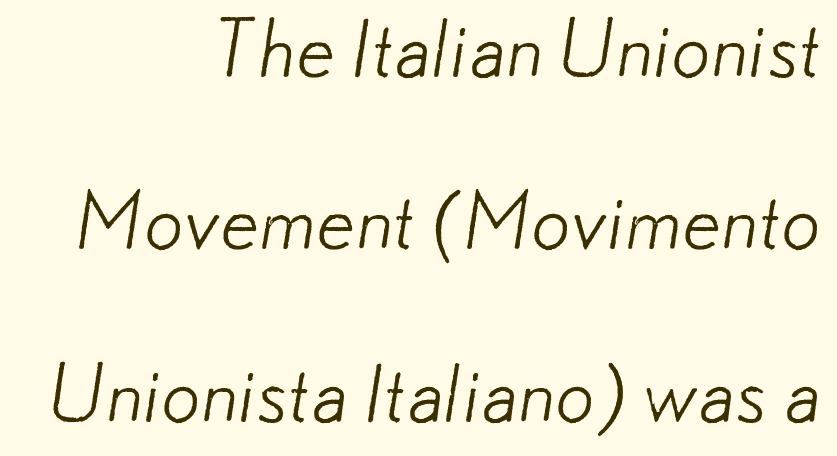
{"serif": "no", "bold": "no", "weight": "light", "width": "normal", "stroke_contrast": "low", "x_height": "small", "monospaced": "no", "underline": "no", "align": "right", "line_spacing": "loose", "line_spacing_ratio": 2.21, "letter_spacing": "normal", "letter_spacing_em": 0.0, "glyph_px": 78}
